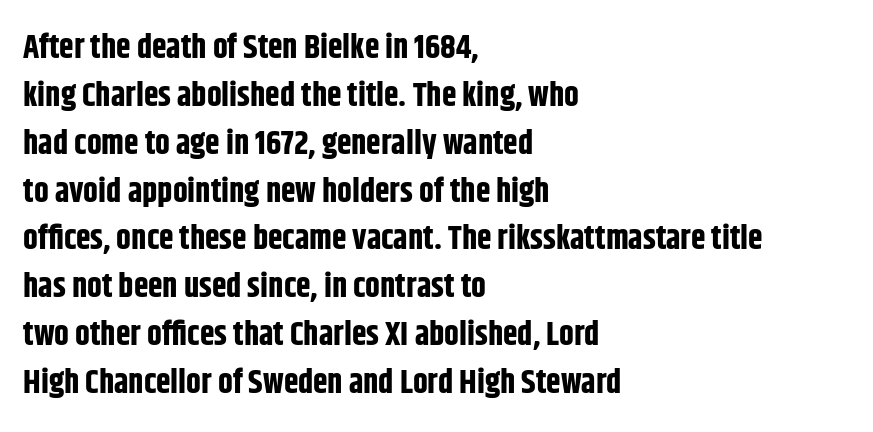
{"serif": "no", "italic": "no", "bold": "yes", "weight": "bold", "width": "condensed", "stroke_contrast": "low", "x_height": "large", "monospaced": "no", "underline": "no", "align": "left", "line_spacing": "normal", "line_spacing_ratio": 1.45, "letter_spacing": "normal", "letter_spacing_em": 0.0, "glyph_px": 33}
